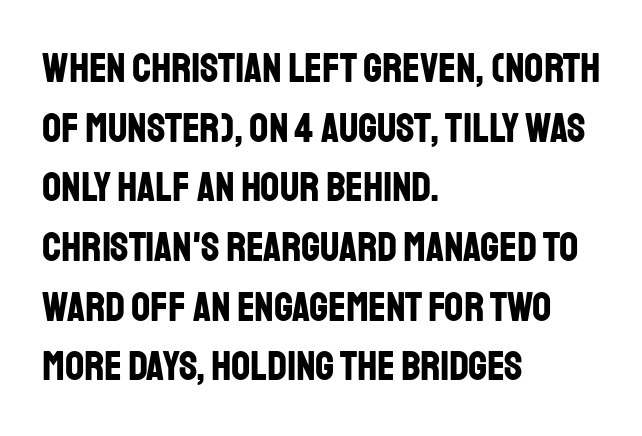
The image shows 42 px bold, condensed sans-serif type, upright; set left-aligned, normal line spacing (1.42x), normal letter spacing, not underlined; low stroke contrast and a large x-height.
